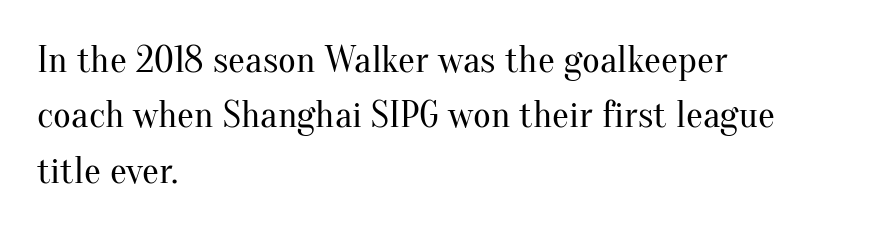
{"serif": "yes", "italic": "no", "bold": "no", "weight": "regular", "width": "normal", "stroke_contrast": "medium", "x_height": "small", "monospaced": "no", "underline": "no", "align": "left", "line_spacing": "normal", "line_spacing_ratio": 1.46, "letter_spacing": "normal", "letter_spacing_em": 0.0, "glyph_px": 38}
